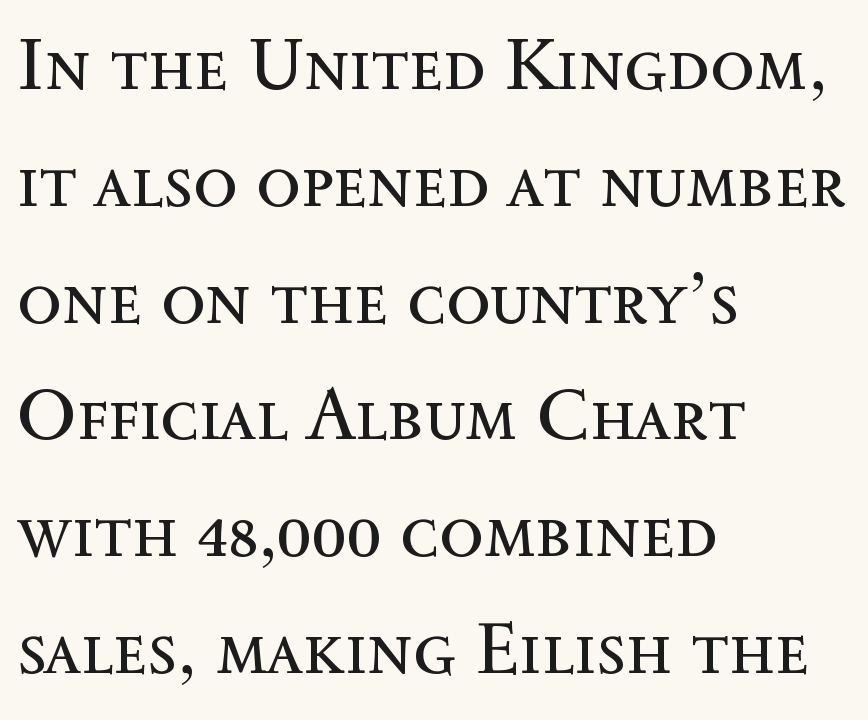
The image shows 73 px regular-weight type, upright; set left-aligned, normal line spacing (1.6x), normal letter spacing, not underlined; a medium x-height.
